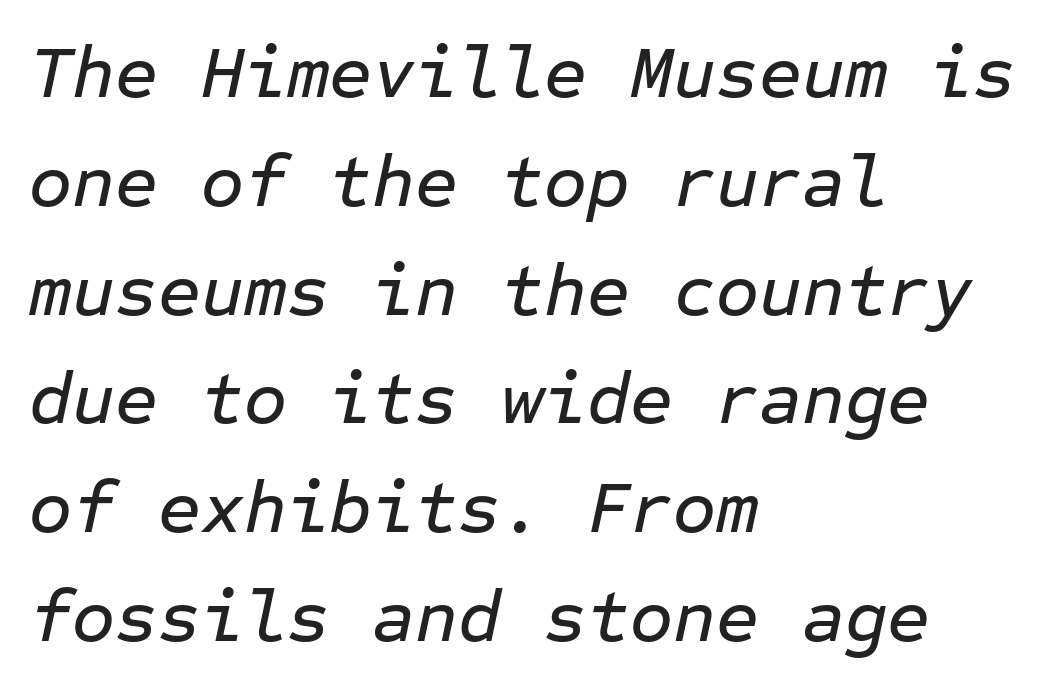
Q: Is the text italic (slanted)? A: Yes, it leans right by about 12 degrees.
Q: Is the text underlined? A: No.
Q: How is the paragraph aligned? A: Left-aligned.
Q: Is the spacing between letters normal or unusually wide? A: Normal.
Q: Is the spacing between lines tight, normal or loose? A: Normal.
Q: Width (condensed, normal, or wide)? A: Normal.
Q: Stroke contrast? A: Low.
Q: x-height? A: Medium.
Q: Monospaced? A: Yes.
